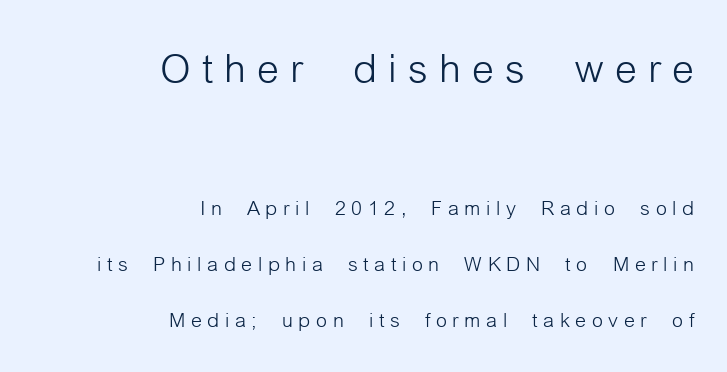
The tracking reads as deliberately expanded to a designer's eye. The line-height multiplier appears high, well above default. The block sitting higher on the canvas is the one with enlarged characters. Think of a printed novel: that variable character pitch is what you see here.
